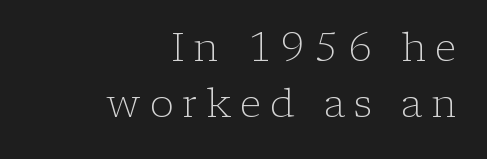
The image shows 40 px light serif type, upright; set right-aligned, normal line spacing (1.39x), unusually wide letter spacing (+0.22 em), not underlined; low stroke contrast and a medium x-height.
